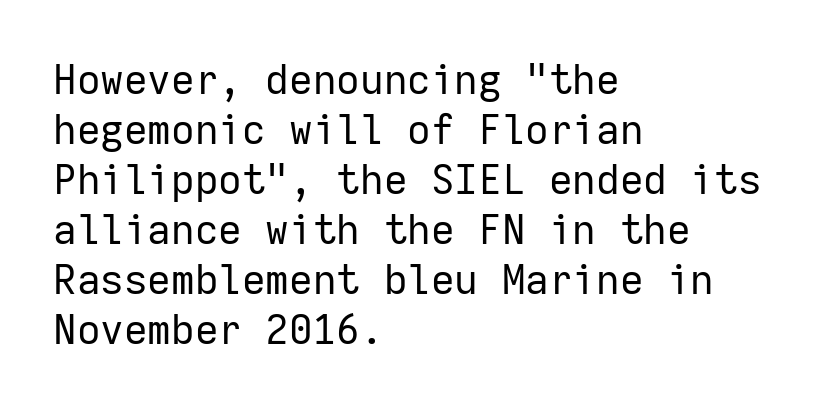
Q: Is the text bold? A: No.
Q: Is the text italic (slanted)? A: No, it is upright.
Q: Is the typeface a serif or a sans-serif typeface? A: Sans-serif.
Q: Is the text underlined? A: No.
Q: How is the paragraph aligned? A: Left-aligned.
Q: Is the spacing between letters normal or unusually wide? A: Normal.
Q: Width (condensed, normal, or wide)? A: Normal.
Q: Stroke contrast? A: Low.
Q: x-height? A: Medium.
Q: Monospaced? A: Yes.
